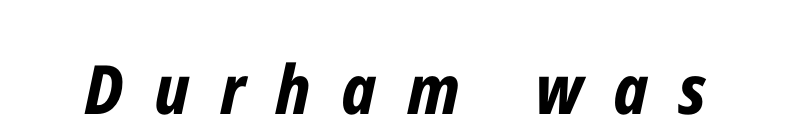
{"italic": "yes", "lean": "right", "slant_degrees": 12, "bold": "yes", "weight": "bold", "width": "condensed", "stroke_contrast": "low", "x_height": "medium", "monospaced": "no", "underline": "no", "letter_spacing": "wide", "letter_spacing_em": 0.45, "glyph_px": 68}
